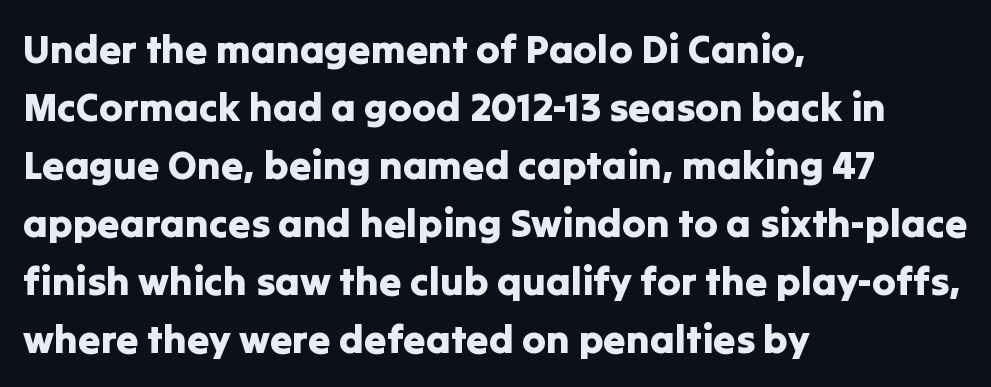
{"serif": "no", "italic": "no", "width": "normal", "stroke_contrast": "low", "x_height": "medium", "monospaced": "no", "underline": "no", "align": "left", "line_spacing": "normal", "line_spacing_ratio": 1.45, "letter_spacing": "normal", "letter_spacing_em": 0.0, "glyph_px": 40}
